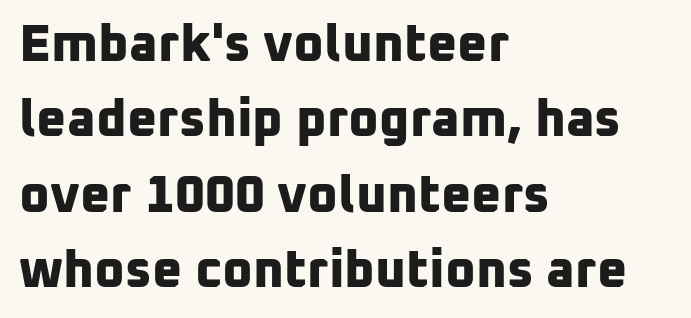
Q: Is the text bold? A: Yes.
Q: Is the typeface a serif or a sans-serif typeface? A: Sans-serif.
Q: Is the text underlined? A: No.
Q: How is the paragraph aligned? A: Left-aligned.
Q: Is the spacing between letters normal or unusually wide? A: Normal.
Q: Is the spacing between lines tight, normal or loose? A: Normal.
Q: Width (condensed, normal, or wide)? A: Normal.
Q: Stroke contrast? A: Low.
Q: x-height? A: Medium.
Q: Monospaced? A: No.
